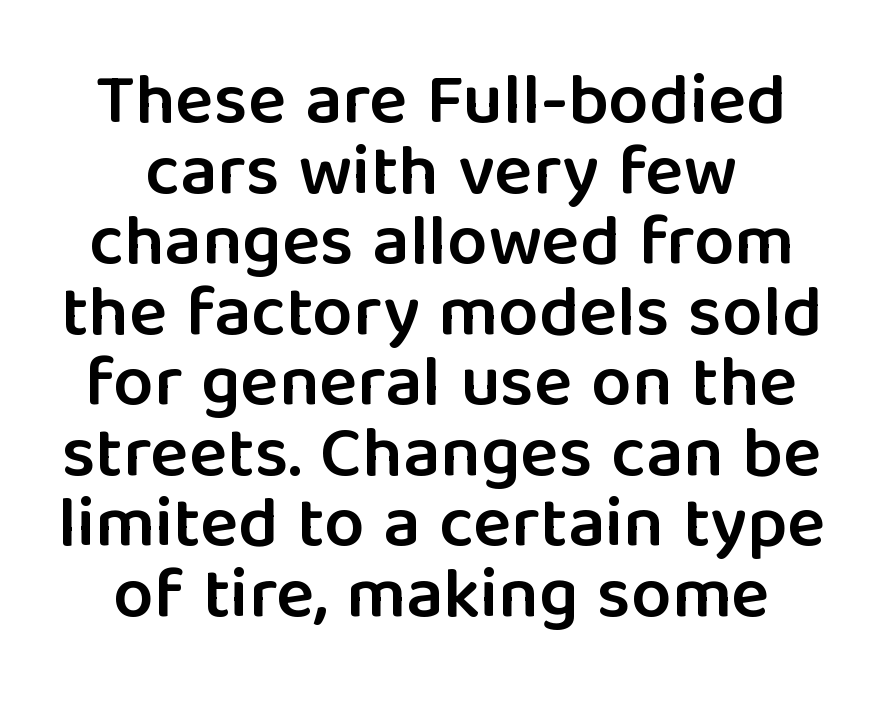
The image shows 72 px semibold sans-serif type, upright; set centered, tight line spacing (0.98x), normal letter spacing, not underlined; low stroke contrast and a medium x-height.
